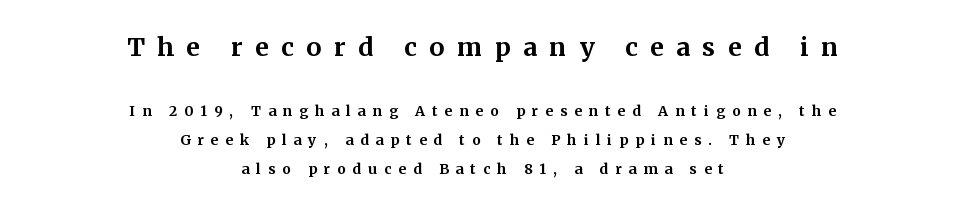
This layout puts the oversized block above and the modest block below. Rendered with straight, roman letterforms. Layout note: lines centered. What's the leading like? Stretched, with rows far apart.
